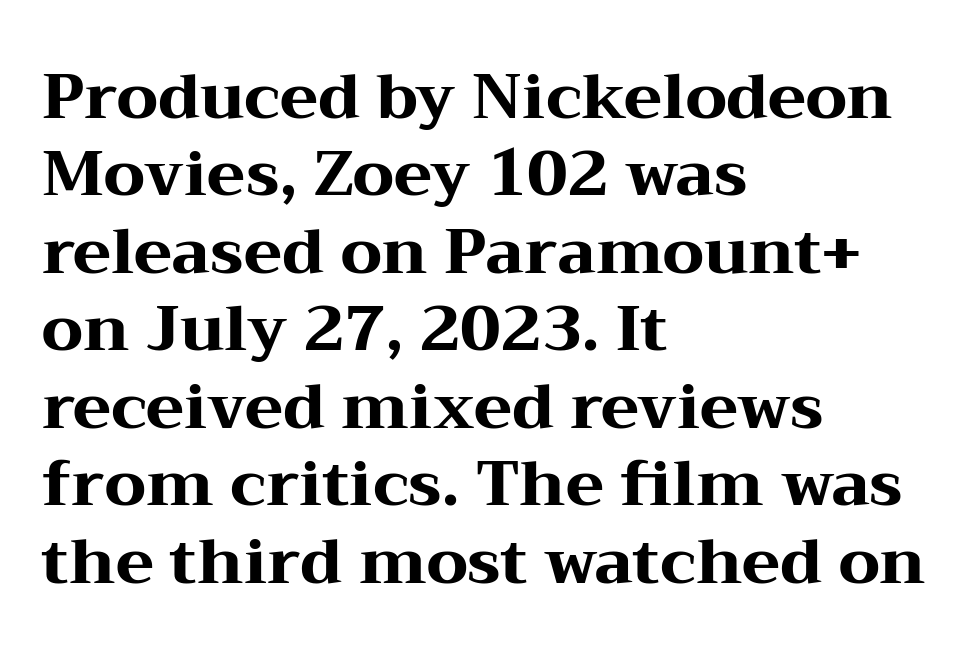
Q: Is the text bold? A: Yes.
Q: Is the text italic (slanted)? A: No, it is upright.
Q: Is the typeface a serif or a sans-serif typeface? A: Serif.
Q: Is the text underlined? A: No.
Q: How is the paragraph aligned? A: Left-aligned.
Q: Is the spacing between letters normal or unusually wide? A: Normal.
Q: Width (condensed, normal, or wide)? A: Wide.
Q: Stroke contrast? A: Medium.
Q: x-height? A: Medium.
Q: Monospaced? A: No.
